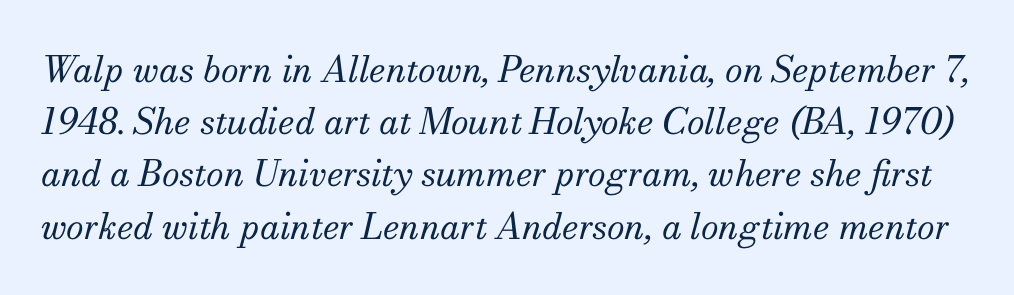
The image shows 36 px regular-weight serif type, italic (leaning right); set normal line spacing (1.45x), normal letter spacing, not underlined; medium stroke contrast and a small x-height.
